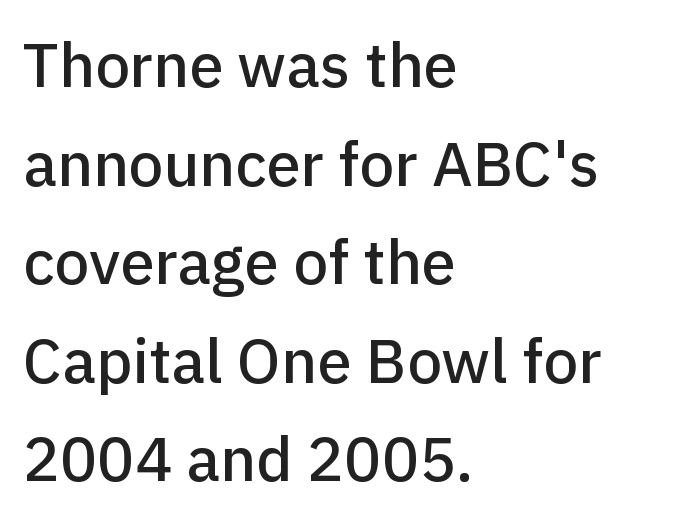
Q: Is the text italic (slanted)? A: No, it is upright.
Q: Is the typeface a serif or a sans-serif typeface? A: Sans-serif.
Q: Is the text underlined? A: No.
Q: How is the paragraph aligned? A: Left-aligned.
Q: Is the spacing between letters normal or unusually wide? A: Normal.
Q: Is the spacing between lines tight, normal or loose? A: Normal.
Q: Width (condensed, normal, or wide)? A: Normal.
Q: Stroke contrast? A: Low.
Q: x-height? A: Medium.
Q: Monospaced? A: No.
